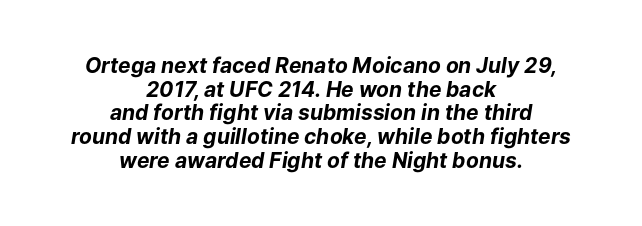
The image shows 21 px bold type, italic (leaning right); set centered, tight line spacing (1.13x), normal letter spacing, not underlined.
